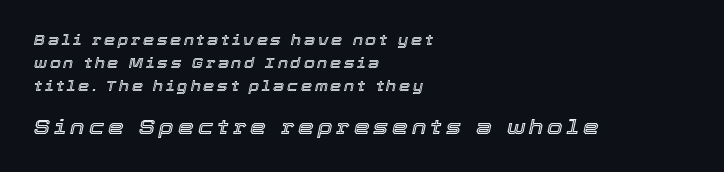
Between one letter and the next there's a generous, obvious gap. The space beneath each line is pristine and unruled. The setting favours the left margin, as ordinary paragraphs usually do. The face used here has a pronounced slope to its letters. Leading: standard.
